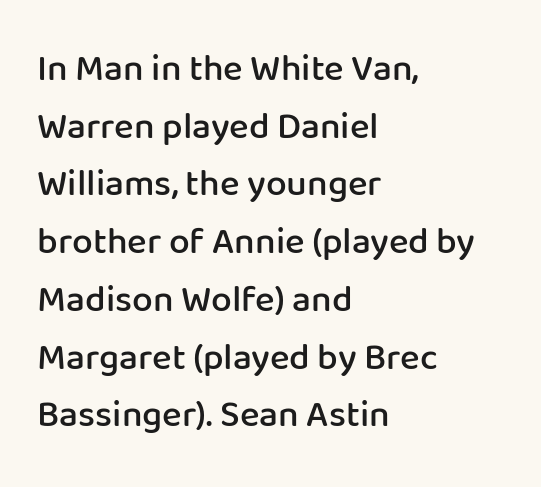
The image shows 37 px semibold sans-serif type, upright; set left-aligned, normal line spacing (1.56x), normal letter spacing, not underlined; low stroke contrast and a medium x-height.
